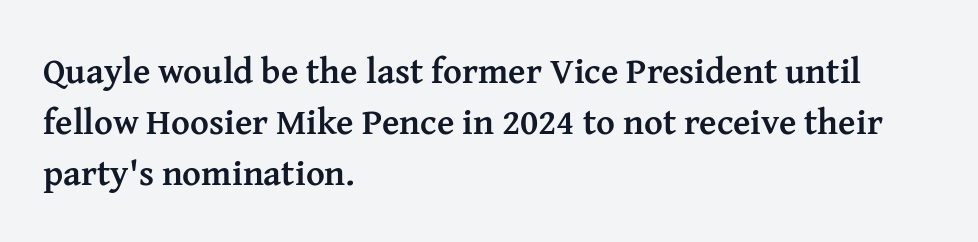
Q: Is the text bold? A: Yes.
Q: Is the text italic (slanted)? A: No, it is upright.
Q: Is the typeface a serif or a sans-serif typeface? A: Serif.
Q: Is the text underlined? A: No.
Q: How is the paragraph aligned? A: Left-aligned.
Q: Is the spacing between letters normal or unusually wide? A: Normal.
Q: Is the spacing between lines tight, normal or loose? A: Normal.
Q: Width (condensed, normal, or wide)? A: Normal.
Q: Stroke contrast? A: Medium.
Q: x-height? A: Medium.
Q: Monospaced? A: No.
